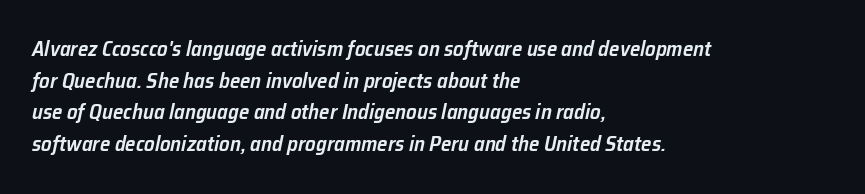
The image shows 21 px text type, italic (leaning right); set left-aligned, normal line spacing (1.51x), normal letter spacing, not underlined.
